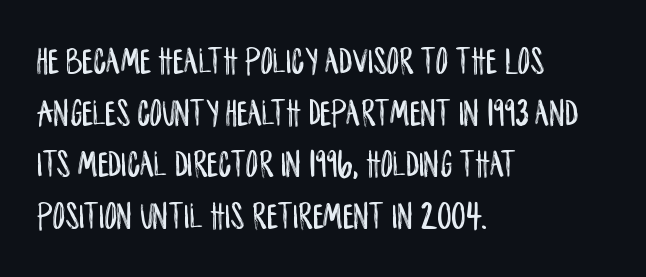
These lines are composed in type without serifs. Bare-footed words on every line. The line texture is even and compact thanks to regular tracking. The letters stand straight up with perfectly vertical stems. The lines in this sample share a left origin and differ only in where they stop.
